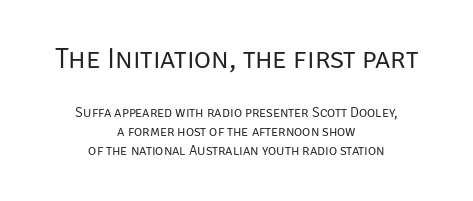
{"serif": "no", "italic": "no", "bold": "no", "weight": "regular", "width": "normal", "stroke_contrast": "low", "x_height": "large", "monospaced": "no", "underline": "no", "align": "center", "line_spacing": "normal", "line_spacing_ratio": 1.37, "letter_spacing": "normal", "letter_spacing_em": 0.0, "larger_block": "first", "size_ratio": 2.07, "glyph_px": 29}
